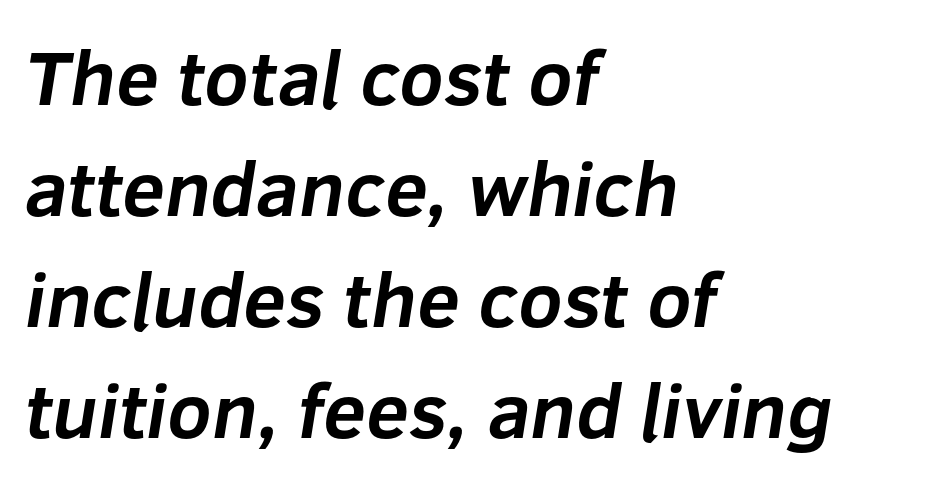
{"serif": "no", "bold": "yes", "weight": "bold", "width": "normal", "stroke_contrast": "low", "x_height": "medium", "monospaced": "no", "underline": "no", "align": "left", "line_spacing": "normal", "line_spacing_ratio": 1.44, "letter_spacing": "normal", "letter_spacing_em": 0.0, "glyph_px": 77}
